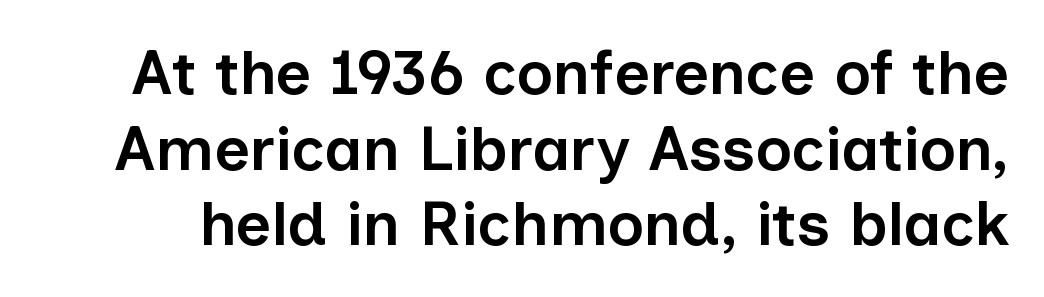
Serifs: no, the terminals of the letterforms are clean. Every stem runs plumb, perpendicular to the baseline. Heft: intermediate — a semibold. Do the characters align in a grid? No, the font is proportional. A bare baseline throughout the passage. Look at the tracking — it's just the regular setting, nothing added.
